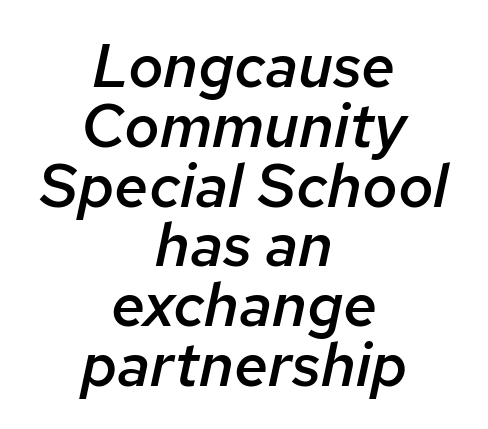
The image shows 61 px semibold type, italic (leaning right); set centered, tight line spacing (0.98x), normal letter spacing, not underlined; low stroke contrast and a medium x-height.
